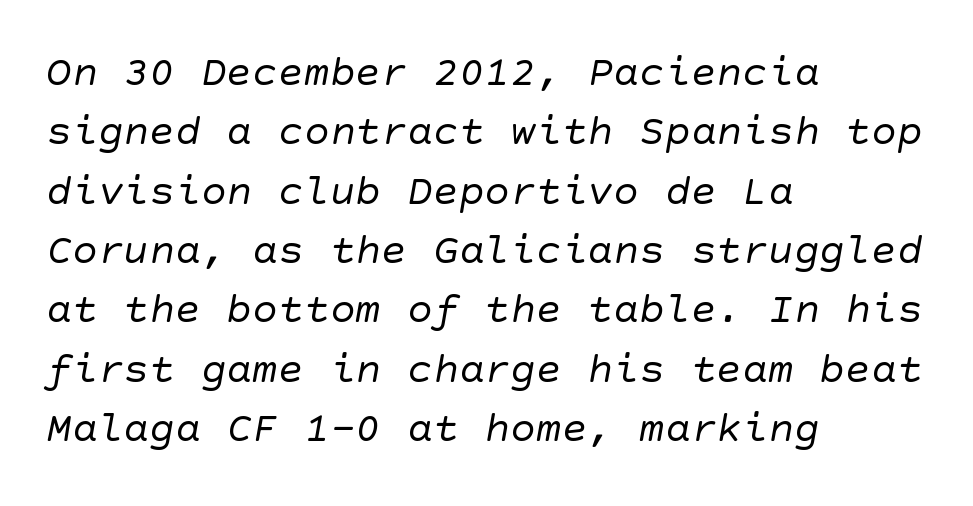
{"serif": "no", "bold": "no", "weight": "regular", "width": "normal", "stroke_contrast": "low", "x_height": "large", "underline": "no", "align": "left", "line_spacing": "normal", "line_spacing_ratio": 1.38, "letter_spacing": "normal", "letter_spacing_em": 0.0, "glyph_px": 43}
